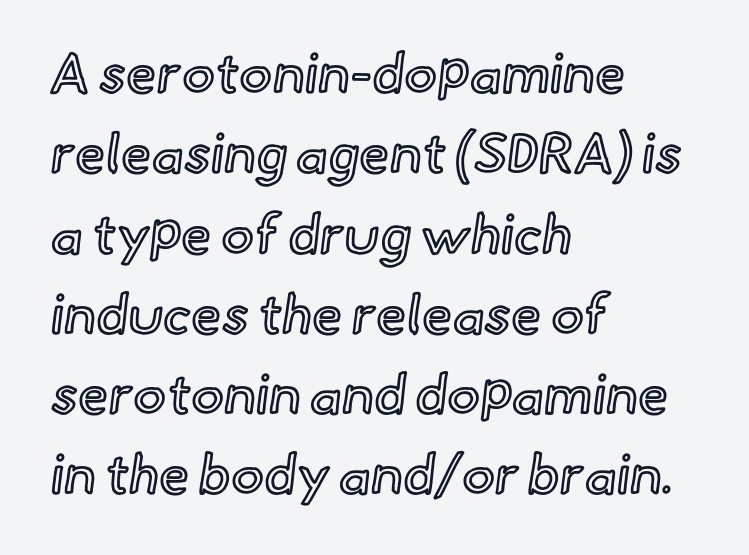
The image shows 55 px text type; set left-aligned, normal line spacing (1.46x), normal letter spacing, not underlined; a small x-height.
